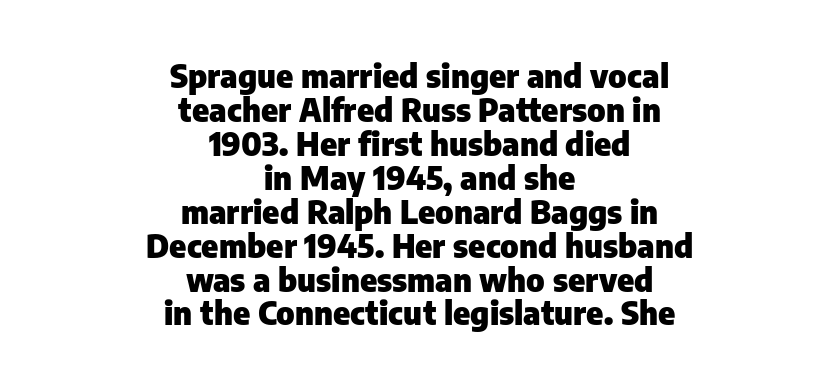
Q: Is the text bold? A: Yes.
Q: Is the text italic (slanted)? A: No, it is upright.
Q: Is the typeface a serif or a sans-serif typeface? A: Sans-serif.
Q: Is the text underlined? A: No.
Q: How is the paragraph aligned? A: Centered.
Q: Is the spacing between letters normal or unusually wide? A: Normal.
Q: Is the spacing between lines tight, normal or loose? A: Tight.
Q: Width (condensed, normal, or wide)? A: Normal.
Q: Stroke contrast? A: Low.
Q: x-height? A: Medium.
Q: Monospaced? A: No.
